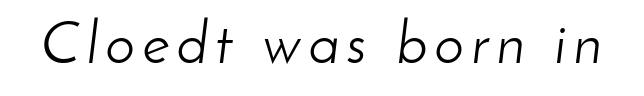
{"italic": "yes", "lean": "right", "slant_degrees": 8, "bold": "no", "weight": "light", "width": "normal", "stroke_contrast": "low", "x_height": "small", "monospaced": "no", "underline": "no", "glyph_px": 59}
